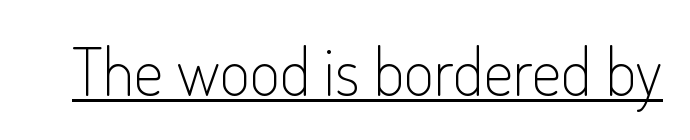
{"serif": "no", "italic": "no", "bold": "no", "weight": "light", "width": "condensed", "stroke_contrast": "low", "x_height": "small", "monospaced": "no", "underline": "yes", "letter_spacing": "normal", "letter_spacing_em": 0.0, "glyph_px": 66}
